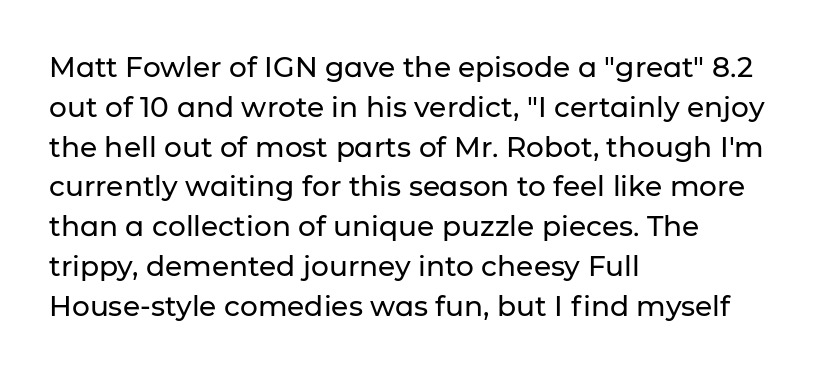
The image shows 28 px sans-serif type, upright; set left-aligned, normal line spacing (1.42x), normal letter spacing, not underlined; low stroke contrast and a medium x-height.
